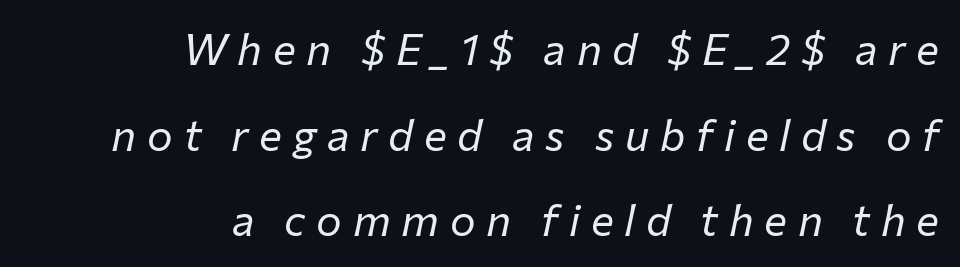
Q: Is the text bold? A: No.
Q: Is the text italic (slanted)? A: Yes, it leans right by about 12 degrees.
Q: Is the text underlined? A: No.
Q: How is the paragraph aligned? A: Right-aligned.
Q: Is the spacing between letters normal or unusually wide? A: Unusually wide.
Q: Is the spacing between lines tight, normal or loose? A: Loose.
Q: Width (condensed, normal, or wide)? A: Normal.
Q: Stroke contrast? A: Low.
Q: x-height? A: Medium.
Q: Monospaced? A: No.
